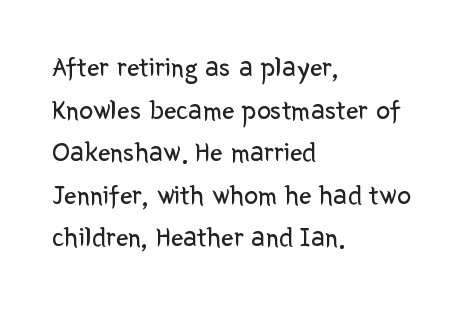
The image shows 28 px regular-weight sans-serif type, upright; set left-aligned, normal line spacing (1.52x), normal letter spacing, not underlined; low stroke contrast and a medium x-height.
